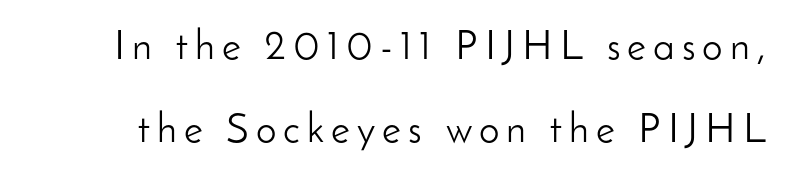
Vertical stems look standard width or narrower in stroke. Widely set lines give the paragraph a tall, airy silhouette. Stroke terminals: plain, sans-serif. In terms of posture, this sample is upright. The letters advance in unequal steps, a hallmark of proportional type. The space beneath each line is pristine and unruled.
